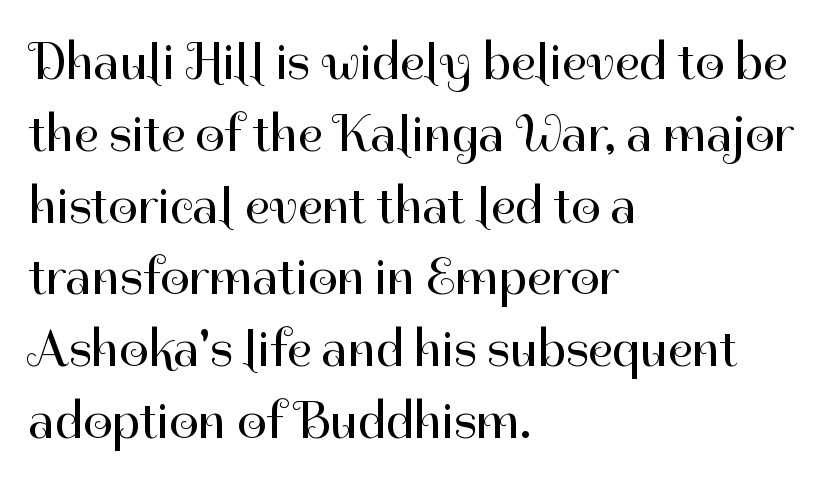
The image shows 52 px regular-weight sans-serif type, upright; set left-aligned, normal line spacing (1.38x), normal letter spacing, not underlined; high stroke contrast and a medium x-height.
